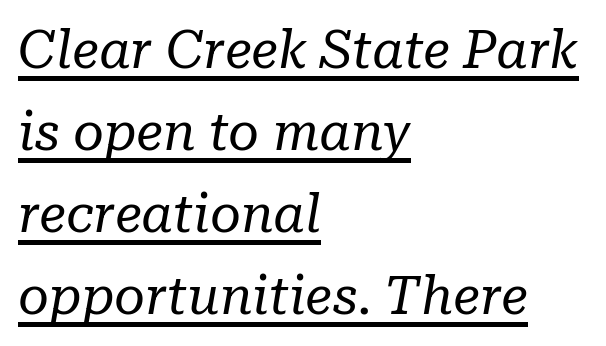
The image shows 53 px regular-weight serif type, italic (leaning right); set left-aligned, normal line spacing (1.55x), normal letter spacing, underlined; low stroke contrast and a medium x-height.
